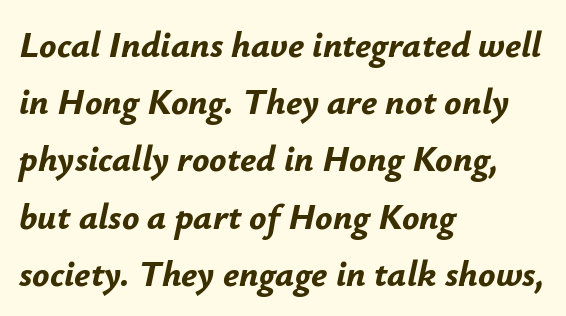
Q: Is the text bold? A: Yes.
Q: Is the text italic (slanted)? A: Yes, it leans right by about 12 degrees.
Q: Is the text underlined? A: No.
Q: How is the paragraph aligned? A: Left-aligned.
Q: Is the spacing between letters normal or unusually wide? A: Normal.
Q: Is the spacing between lines tight, normal or loose? A: Normal.
Q: Width (condensed, normal, or wide)? A: Normal.
Q: Stroke contrast? A: Low.
Q: x-height? A: Small.
Q: Monospaced? A: No.
